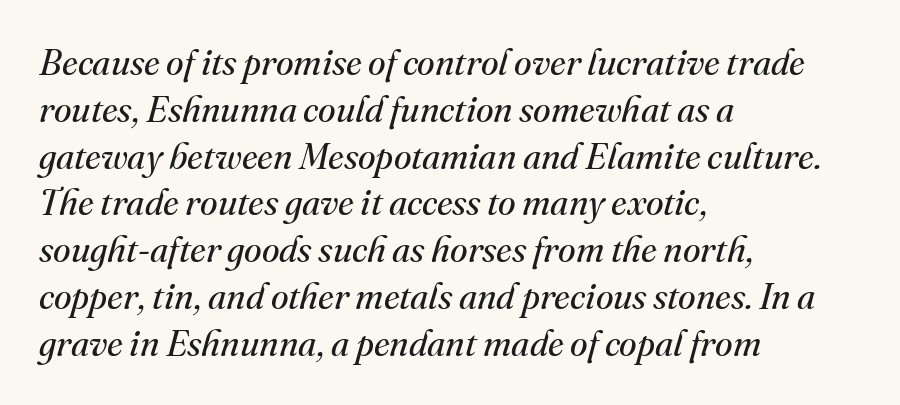
The image shows 36 px regular-weight serif type, italic (leaning right); set left-aligned, normal line spacing (1.3x), normal letter spacing, not underlined; medium stroke contrast and a small x-height.
